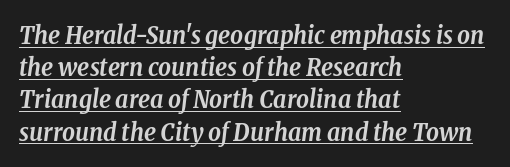
Q: Is the text bold? A: Yes.
Q: Is the text italic (slanted)? A: Yes, it leans right by about 8 degrees.
Q: Is the text underlined? A: Yes.
Q: How is the paragraph aligned? A: Left-aligned.
Q: Is the spacing between letters normal or unusually wide? A: Normal.
Q: Is the spacing between lines tight, normal or loose? A: Normal.
